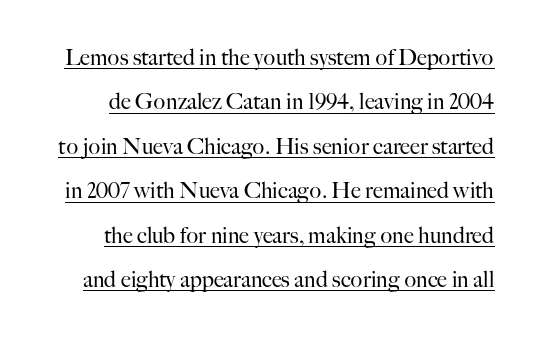
Italic? Not at all — the glyphs are vertical. The letterforms sit at book weight or below. Caption: lettering with a line underneath. The rendering keeps characters at their native spacing. The rendering uses a large line-height, opening up the rows.
